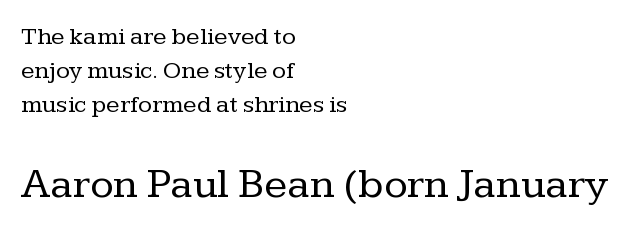
Q: Is the text bold? A: No.
Q: Is the text italic (slanted)? A: No, it is upright.
Q: Is the typeface a serif or a sans-serif typeface? A: Serif.
Q: Is the text underlined? A: No.
Q: How is the paragraph aligned? A: Left-aligned.
Q: Is the spacing between letters normal or unusually wide? A: Normal.
Q: Is the spacing between lines tight, normal or loose? A: Normal.
Q: Which block of text is set in a larger size, the first (top) or the second (bottom)? A: The second (bottom) one.
Q: Width (condensed, normal, or wide)? A: Normal.
Q: Stroke contrast? A: Low.
Q: x-height? A: Medium.
Q: Monospaced? A: No.
